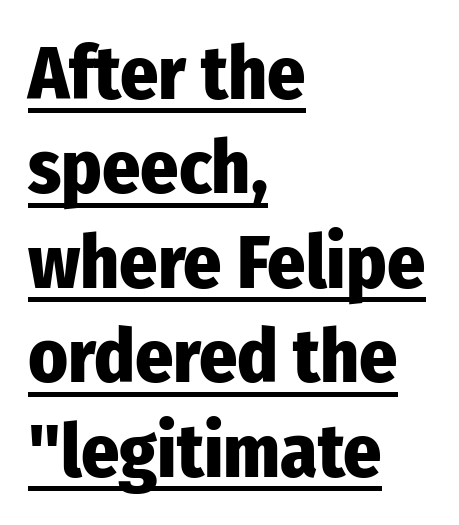
The tracking reads as untouched default to a designer's eye. A student would call this left alignment; a typographer would say flush left, rag right. The string is rendered with underlining switched on. The type family on display is of the sans-serif kind.
